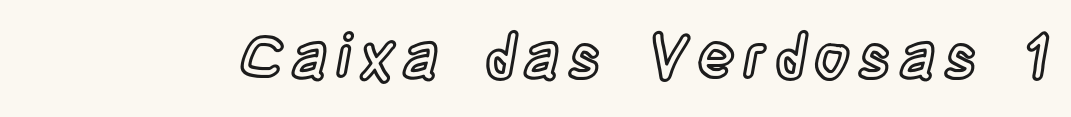
Proportional: the letters do not fall into vertical columns. Quick note: underline off.
